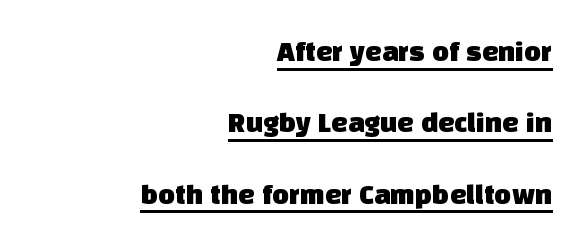
{"serif": "no", "width": "normal", "stroke_contrast": "low", "x_height": "large", "monospaced": "no", "underline": "yes", "align": "right", "line_spacing": "loose", "line_spacing_ratio": 2.46, "letter_spacing": "normal", "letter_spacing_em": 0.0, "glyph_px": 29}
